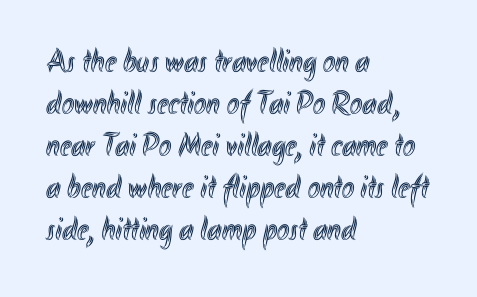
Honestly, the row spacing looks completely unremarkable. If you drew a ruler down the left edge, every line would touch it. How are the letters spaced? Ordinarily, with no added tracking. Is this a fixed-width face? No — the glyphs have proportional, varying widths.
